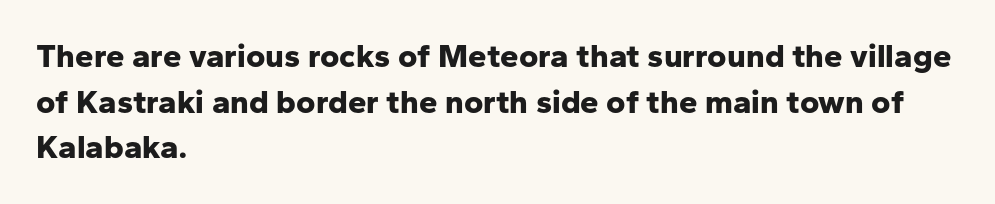
Q: Is the text bold? A: Yes.
Q: Is the text italic (slanted)? A: No, it is upright.
Q: Is the typeface a serif or a sans-serif typeface? A: Sans-serif.
Q: Is the text underlined? A: No.
Q: How is the paragraph aligned? A: Left-aligned.
Q: Is the spacing between letters normal or unusually wide? A: Normal.
Q: Is the spacing between lines tight, normal or loose? A: Normal.
Q: Width (condensed, normal, or wide)? A: Normal.
Q: Stroke contrast? A: Low.
Q: x-height? A: Medium.
Q: Monospaced? A: No.
